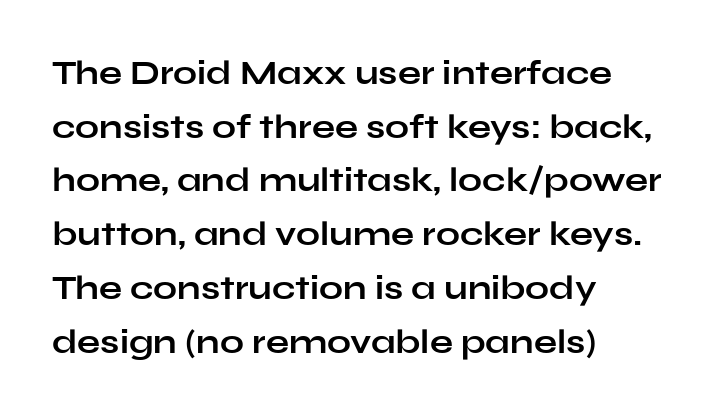
Horizontal bands of white between lines are of average thickness. The font family rendered here belongs to the sans-serif group. You'd pick this weight for a headline — it's a proper bold. Each letter keeps its own natural width here, so spacing adapts to shape. The space directly below the letters is spotless. Every row of glyphs begins at an identical x-position on the left.
